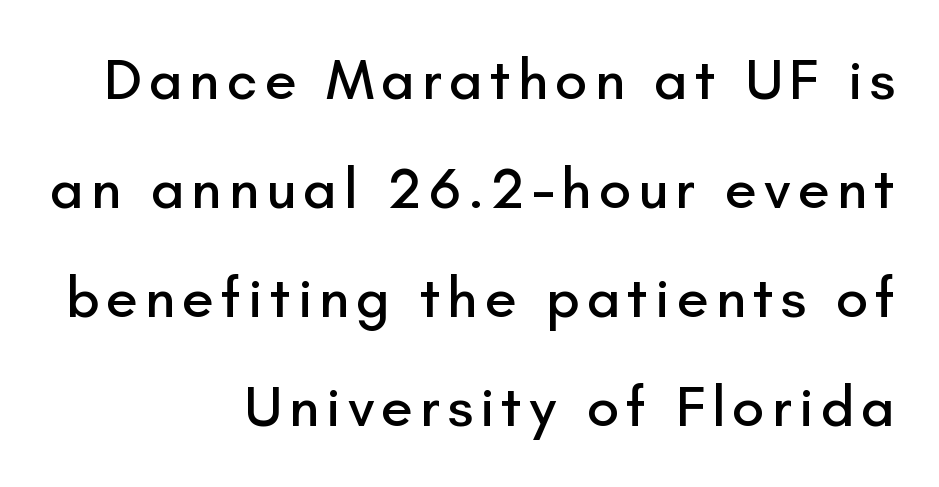
{"serif": "no", "italic": "no", "width": "normal", "stroke_contrast": "low", "x_height": "small", "monospaced": "no", "underline": "no", "align": "right", "line_spacing_ratio": 1.88, "glyph_px": 58}
